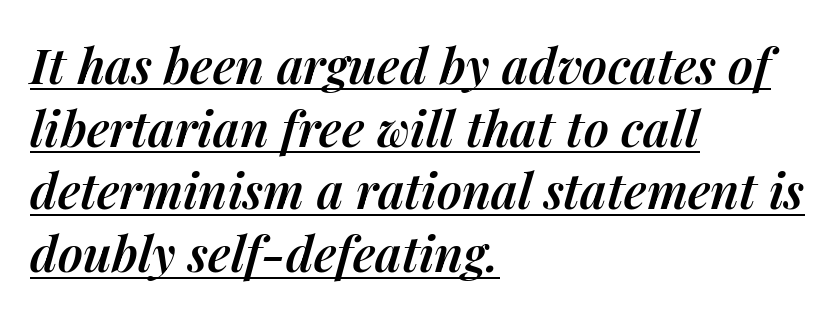
The image shows 49 px semibold type, italic (leaning right); set left-aligned, normal line spacing (1.28x), normal letter spacing, underlined; medium stroke contrast and a medium x-height.
